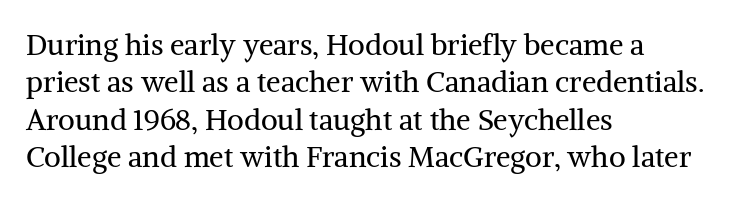
The image shows 29 px regular-weight serif type, upright; set left-aligned, normal line spacing (1.29x), normal letter spacing, not underlined; medium stroke contrast and a medium x-height.
